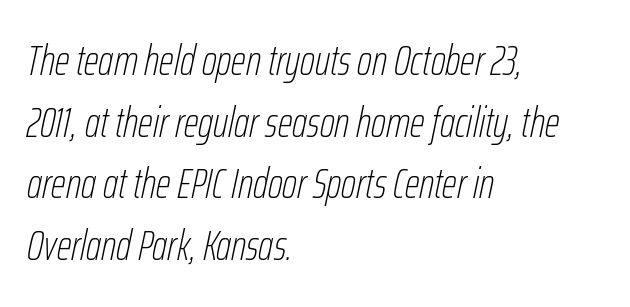
{"italic": "yes", "lean": "right", "slant_degrees": 12, "bold": "no", "weight": "thin", "width": "condensed", "stroke_contrast": "low", "x_height": "medium", "monospaced": "no", "underline": "no", "align": "left", "line_spacing": "normal", "line_spacing_ratio": 1.47, "letter_spacing": "normal", "letter_spacing_em": 0.0, "glyph_px": 42}
